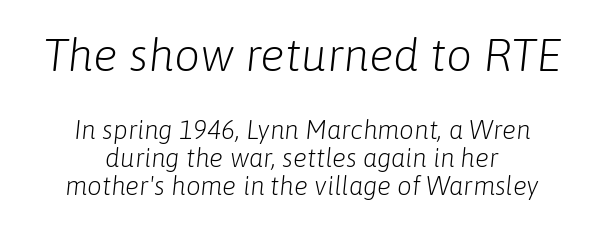
{"italic": "yes", "lean": "right", "slant_degrees": 6, "bold": "no", "weight": "light", "width": "normal", "stroke_contrast": "low", "x_height": "medium", "monospaced": "no", "underline": "no", "align": "center", "line_spacing": "tight", "line_spacing_ratio": 1.07, "letter_spacing": "normal", "letter_spacing_em": 0.0, "larger_block": "first", "size_ratio": 1.77, "glyph_px": 46}
